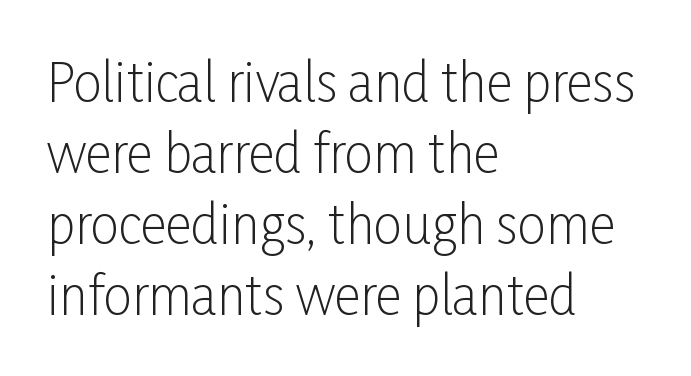
Line spacing here is normal. The string is rendered with underlining switched off. Is this a sans? Yes — the strokes have no serifs. The line texture is even and compact thanks to regular tracking. A student would call this left alignment; a typographer would say flush left, rag right.
